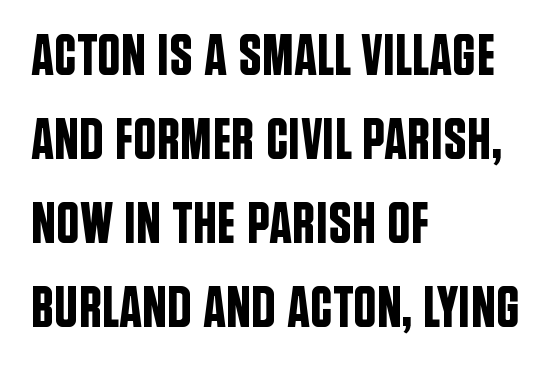
The image shows 58 px condensed sans-serif type, upright; set left-aligned, normal line spacing (1.45x), normal letter spacing, not underlined; low stroke contrast and a large x-height.
